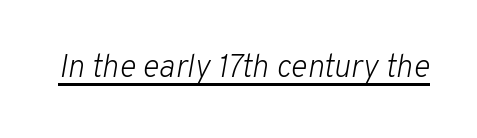
The image shows 32 px light type, italic (leaning right); set normal letter spacing, underlined; low stroke contrast and a medium x-height.
